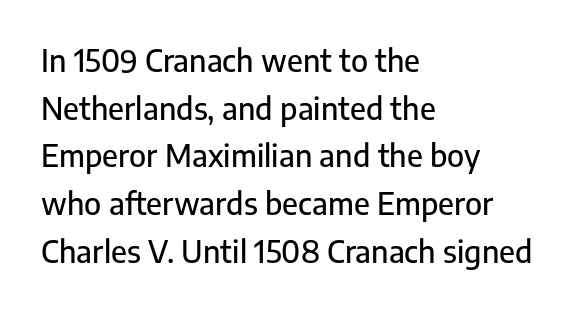
The image shows 30 px sans-serif type, upright; set left-aligned, normal line spacing (1.59x), normal letter spacing, not underlined; low stroke contrast and a medium x-height.
